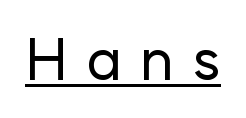
Q: Is the text italic (slanted)? A: No, it is upright.
Q: Is the typeface a serif or a sans-serif typeface? A: Sans-serif.
Q: Is the text underlined? A: Yes.
Q: Is the spacing between letters normal or unusually wide? A: Unusually wide.
Q: Width (condensed, normal, or wide)? A: Normal.
Q: Stroke contrast? A: Low.
Q: x-height? A: Medium.
Q: Monospaced? A: No.
